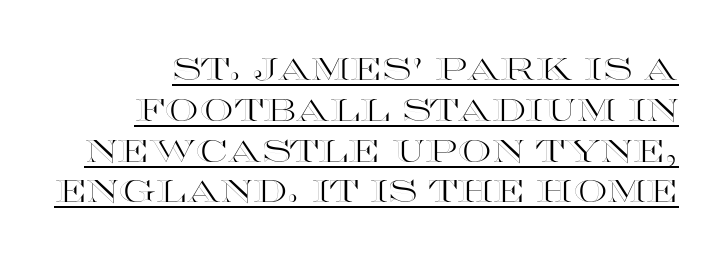
Q: Is the text italic (slanted)? A: No, it is upright.
Q: Is the text underlined? A: Yes.
Q: Is the spacing between letters normal or unusually wide? A: Normal.
Q: Is the spacing between lines tight, normal or loose? A: Normal.
Q: Width (condensed, normal, or wide)? A: Wide.
Q: x-height? A: Large.
Q: Monospaced? A: No.
